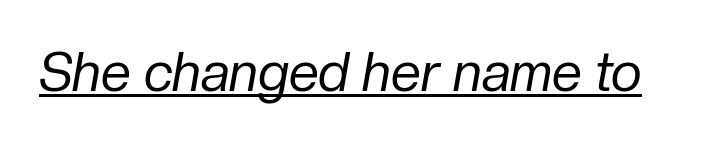
Q: Is the text bold? A: No.
Q: Is the text italic (slanted)? A: Yes, it leans right by about 10 degrees.
Q: Is the text underlined? A: Yes.
Q: Is the spacing between letters normal or unusually wide? A: Normal.
Q: Width (condensed, normal, or wide)? A: Normal.
Q: Stroke contrast? A: Low.
Q: x-height? A: Medium.
Q: Monospaced? A: No.
